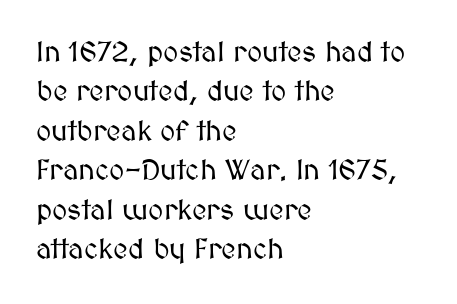
{"italic": "no", "width": "normal", "stroke_contrast": "medium", "x_height": "medium", "monospaced": "no", "underline": "no", "align": "left", "line_spacing": "normal", "line_spacing_ratio": 1.36, "letter_spacing": "normal", "letter_spacing_em": 0.0, "glyph_px": 29}
